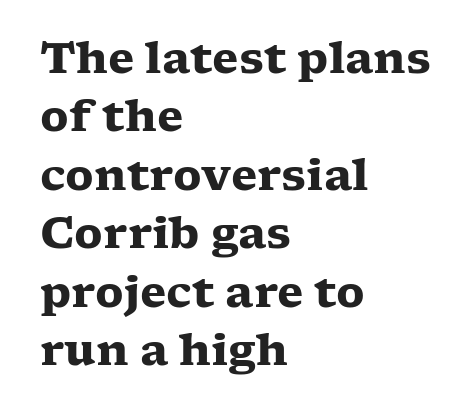
Q: Is the text bold? A: Yes.
Q: Is the text italic (slanted)? A: No, it is upright.
Q: Is the typeface a serif or a sans-serif typeface? A: Serif.
Q: Is the text underlined? A: No.
Q: How is the paragraph aligned? A: Left-aligned.
Q: Is the spacing between letters normal or unusually wide? A: Normal.
Q: Is the spacing between lines tight, normal or loose? A: Normal.
Q: Width (condensed, normal, or wide)? A: Wide.
Q: Stroke contrast? A: Low.
Q: x-height? A: Medium.
Q: Monospaced? A: No.
